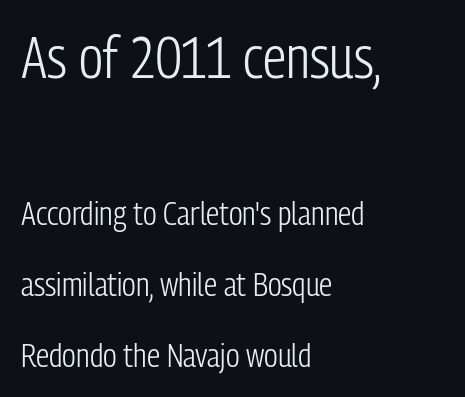
The image shows 58 px light, condensed sans-serif type, upright; set left-aligned, loose line spacing (2.16x), normal letter spacing, not underlined; the first (top) block is 1.76x larger; low stroke contrast and a medium x-height.
